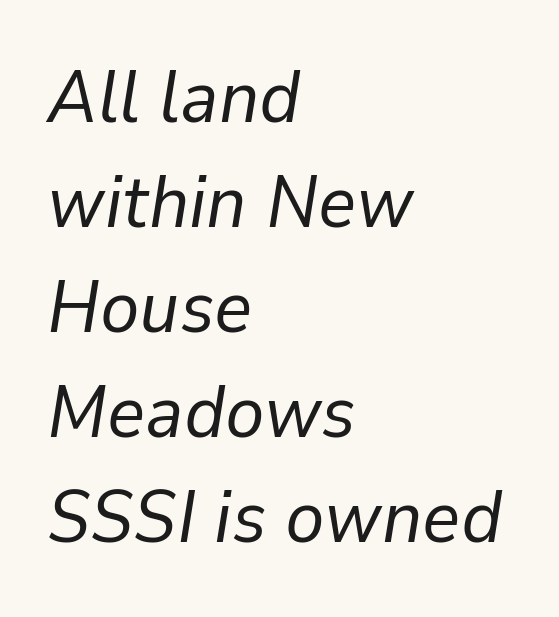
The image shows 74 px regular-weight type, italic (leaning right); set left-aligned, normal line spacing (1.42x), normal letter spacing, not underlined; low stroke contrast and a medium x-height.
